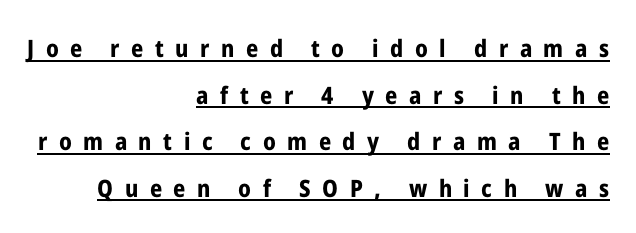
The strokes are fattened all the way to bold. The rendering uses the underline text-decoration. The lines are spread far apart with generous leading. Someone cranked the tracking dial way up on this one.
